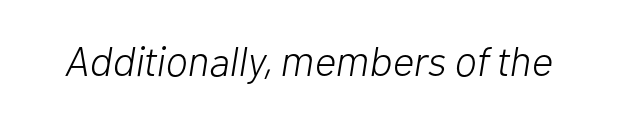
Underlining? Definitely not there. Each letter keeps its own natural width here, so spacing adapts to shape. The font sits on the lighter half of the weight spectrum, regular included. The face used here is rendered with its standard letterfit. The face used here has a pronounced slope to its letters.
